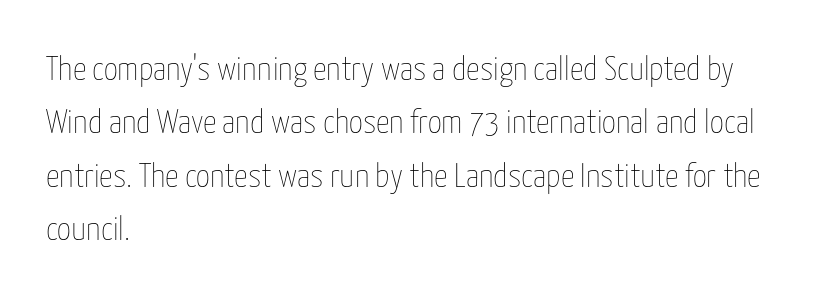
Looks like regular typesetting: each glyph gets only the width it needs. Compared with a typical body face, this is equally light or lighter still. The space directly below the letters is spotless. The letters stand straight up with perfectly vertical stems. The horizontal fit of the characters is conventional and even. A student would call this left alignment; a typographer would say flush left, rag right.
